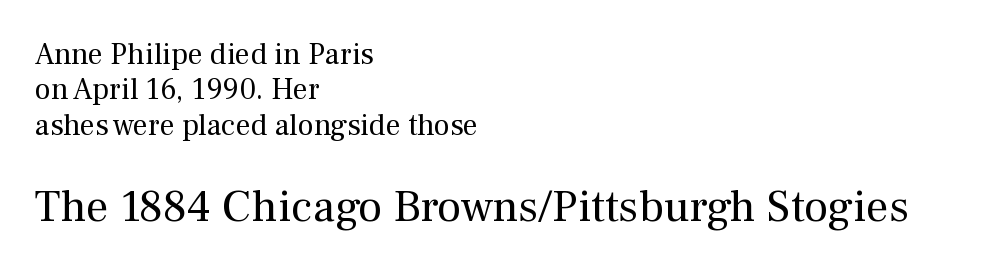
{"serif": "yes", "italic": "no", "bold": "no", "weight": "regular", "width": "normal", "stroke_contrast": "medium", "x_height": "medium", "monospaced": "no", "underline": "no", "align": "left", "line_spacing_ratio": 1.18, "letter_spacing": "normal", "letter_spacing_em": 0.0, "larger_block": "second", "size_ratio": 1.5, "glyph_px": 45}
